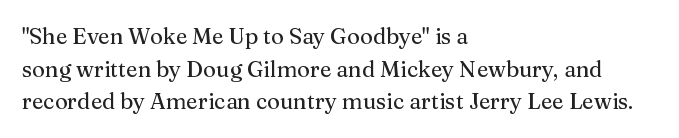
The string is rendered with underlining switched off. Successive baselines arrive at the customary interval. The paragraph shown leans on its left margin. Do the letters lean? They stand straight. The passage shown has conventional tracking throughout.
